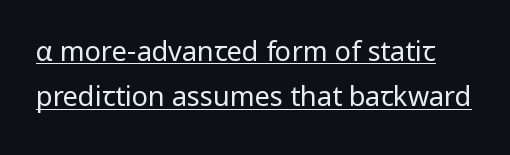
Q: Is the text bold? A: No.
Q: Is the text italic (slanted)? A: No, it is upright.
Q: Is the text underlined? A: Yes.
Q: Is the spacing between letters normal or unusually wide? A: Normal.
Q: Is the spacing between lines tight, normal or loose? A: Normal.
